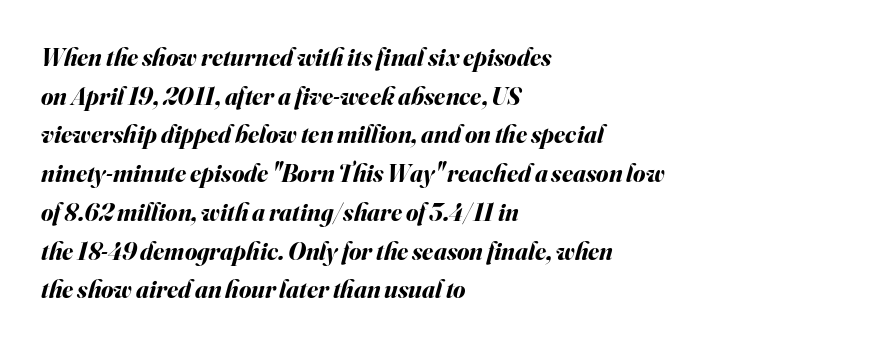
The glyphs look as if they've been sheared to an angle. Each new line begins a customary step beneath the previous one. Horizontal alignment here is leftward, the default for most running prose. Compared with typical body copy, the letter spacing here is the same. Check under the words: just untouched page.
